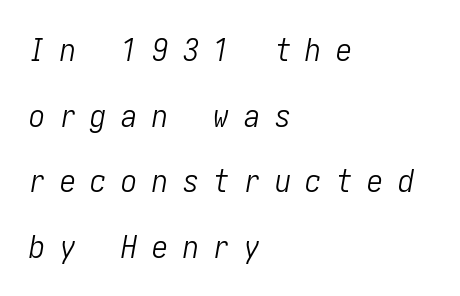
The image shows 32 px light, condensed type, italic (leaning right); set left-aligned, loose line spacing (2.05x), unusually wide letter spacing (+0.46 em), not underlined; low stroke contrast and a medium x-height.
